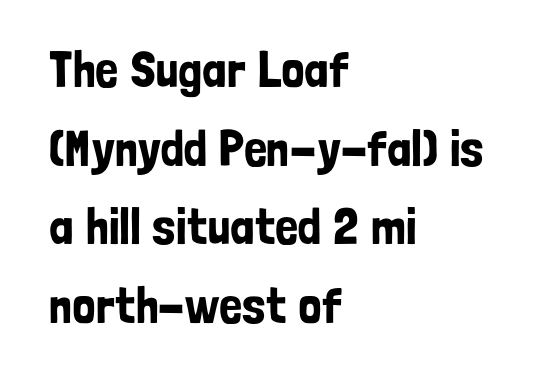
The face used here is a sans, in the tradition of grotesques and geometrics. Varying glyph widths throughout — classic text-font behaviour. Beneath every word, the page is bare. The face used here is rendered with its standard letterfit.
